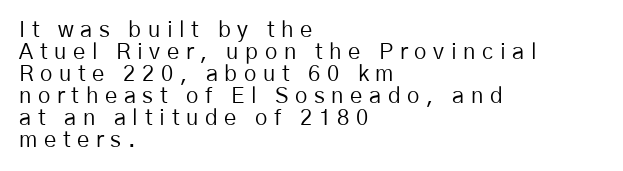
The image shows 22 px text type, upright; set left-aligned, tight line spacing (1.0x), unusually wide letter spacing (+0.3 em), not underlined.
